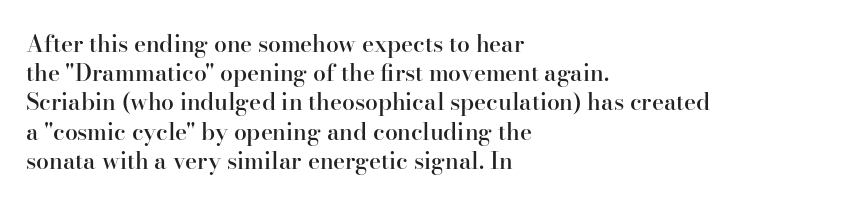
The image shows 23 px text type, upright; set left-aligned, normal line spacing (1.27x), normal letter spacing, not underlined.
